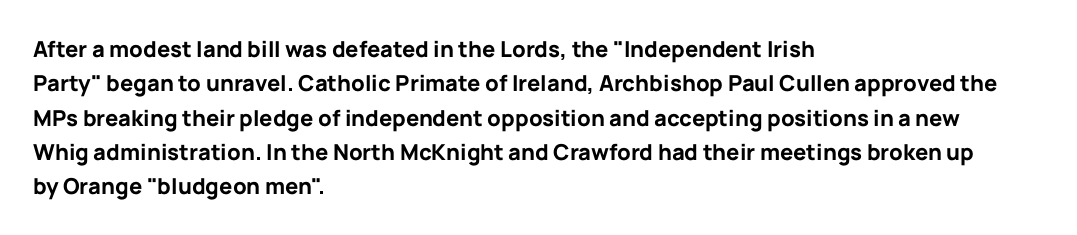
Q: Is the text bold? A: Yes.
Q: Is the text italic (slanted)? A: No, it is upright.
Q: Is the text underlined? A: No.
Q: How is the paragraph aligned? A: Left-aligned.
Q: Is the spacing between letters normal or unusually wide? A: Normal.
Q: Is the spacing between lines tight, normal or loose? A: Normal.
